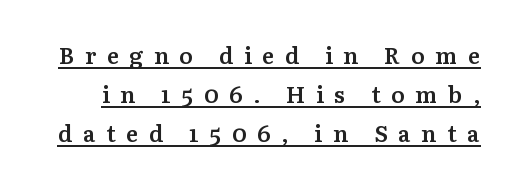
The image shows 23 px text type, upright; set normal line spacing (1.7x), unusually wide letter spacing (+0.46 em), underlined.
